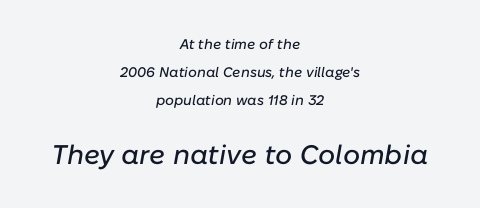
The image shows 27 px text type, italic (leaning right); set centered, loose line spacing (2.0x), normal letter spacing, not underlined; the second (bottom) block is 1.93x larger.
